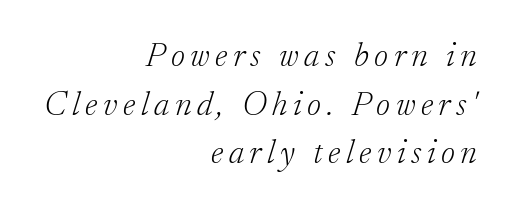
{"serif": "yes", "italic": "yes", "lean": "right", "slant_degrees": 17, "bold": "no", "weight": "light", "width": "normal", "stroke_contrast": "low", "x_height": "small", "monospaced": "no", "underline": "no", "align": "right", "line_spacing": "normal", "line_spacing_ratio": 1.43, "glyph_px": 34}
